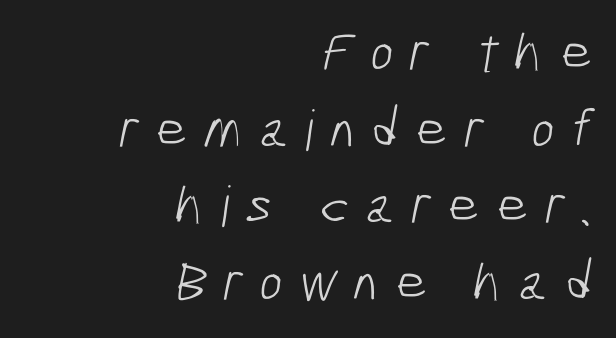
{"serif": "no", "bold": "no", "weight": "light", "width": "condensed", "stroke_contrast": "low", "x_height": "medium", "monospaced": "no", "underline": "no", "align": "right", "line_spacing": "normal", "line_spacing_ratio": 1.37, "letter_spacing": "wide", "letter_spacing_em": 0.28, "glyph_px": 56}
